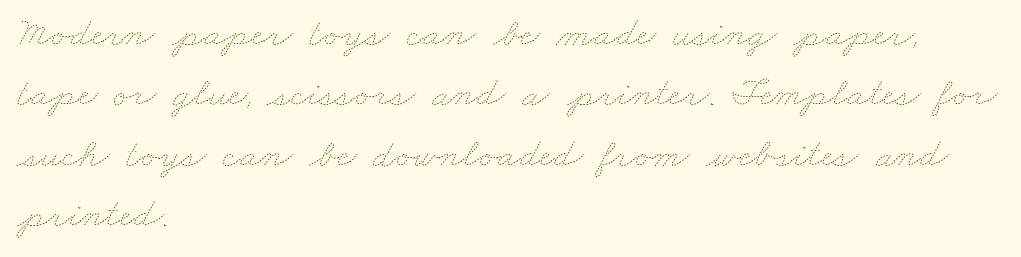
The image shows 41 px thin, wide type; set left-aligned, normal line spacing (1.47x), normal letter spacing, not underlined; low stroke contrast and a small x-height.
